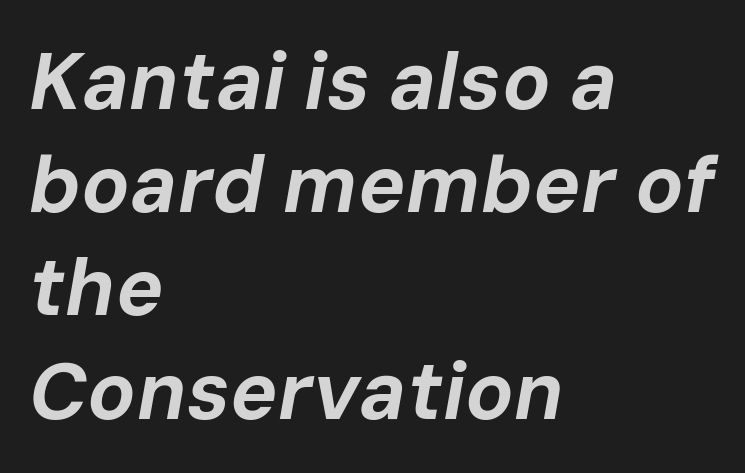
Casual observation: everything's shoved over to the left. The strip under each line holds only bare page. Looking at the ascenders, they clearly lean. The leading is moderate, giving the passage an even texture. The letterforms sit shoulder to shoulder at normal distance.
